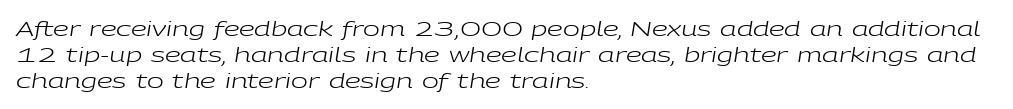
{"italic": "yes", "lean": "right", "slant_degrees": 9, "bold": "no", "underline": "no", "align": "left", "line_spacing": "normal", "line_spacing_ratio": 1.3, "letter_spacing": "normal", "letter_spacing_em": 0.0, "glyph_px": 20}
